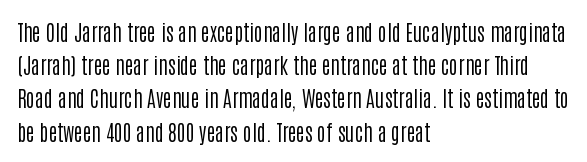
The image shows 21 px text type, upright; set left-aligned, normal line spacing (1.58x), normal letter spacing, not underlined.
